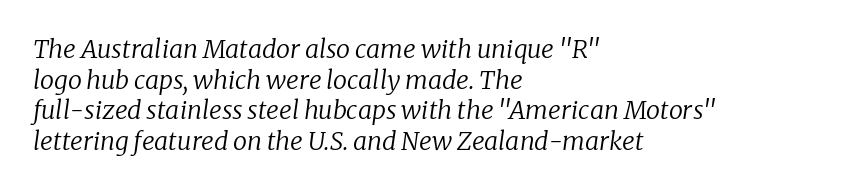
The image shows 25 px text type, italic (leaning right); set left-aligned, line spacing 1.23x, normal letter spacing, not underlined.
